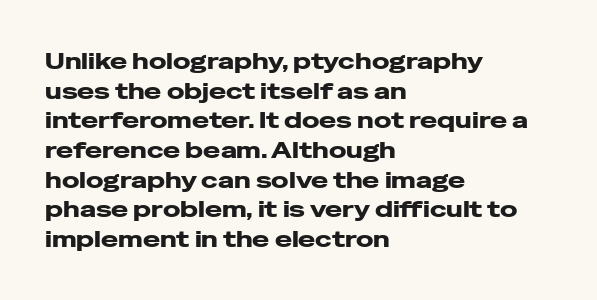
Descenders are the only things crossing below the line. A classic flush-left, rag-right setting is used for this passage. Upright lettering throughout. Quick note: interline space is typical. Letter spacing: default.
